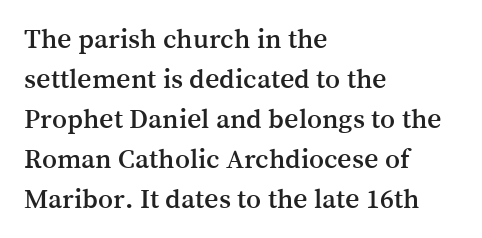
Q: Is the text italic (slanted)? A: No, it is upright.
Q: Is the typeface a serif or a sans-serif typeface? A: Serif.
Q: Is the text underlined? A: No.
Q: How is the paragraph aligned? A: Left-aligned.
Q: Is the spacing between letters normal or unusually wide? A: Normal.
Q: Is the spacing between lines tight, normal or loose? A: Normal.
Q: Width (condensed, normal, or wide)? A: Normal.
Q: Stroke contrast? A: Medium.
Q: x-height? A: Medium.
Q: Monospaced? A: No.
